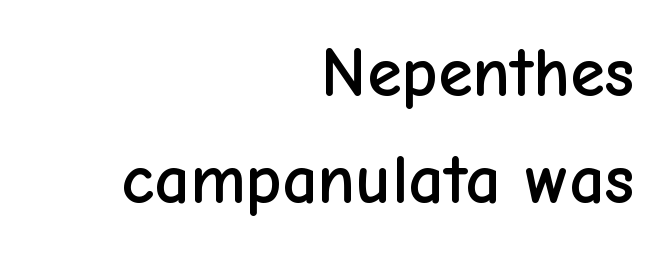
The image shows 70 px sans-serif type, upright; set right-aligned, normal line spacing (1.53x), normal letter spacing, not underlined; low stroke contrast and a medium x-height.
